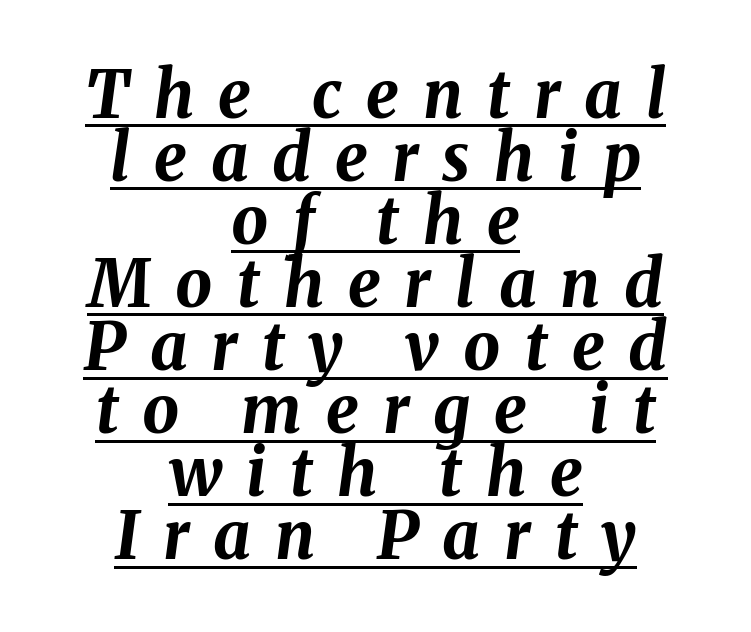
A typesetter would call this leading minimal, almost set solid. You could only call the tracking loose — the letters float apart. Looks like regular typesetting: each glyph gets only the width it needs. I'd describe the lettering as bold — thick and assertive. Leftover space on each line is divided equally before and after the words.
